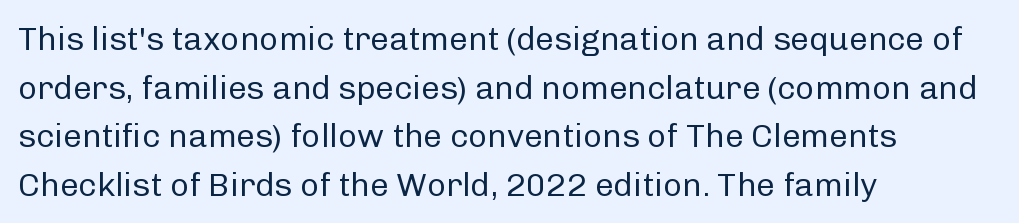
{"serif": "no", "italic": "no", "bold": "no", "weight": "regular", "width": "normal", "stroke_contrast": "low", "x_height": "medium", "monospaced": "no", "underline": "no", "align": "left", "line_spacing": "normal", "line_spacing_ratio": 1.47, "letter_spacing": "normal", "letter_spacing_em": 0.0, "glyph_px": 33}
